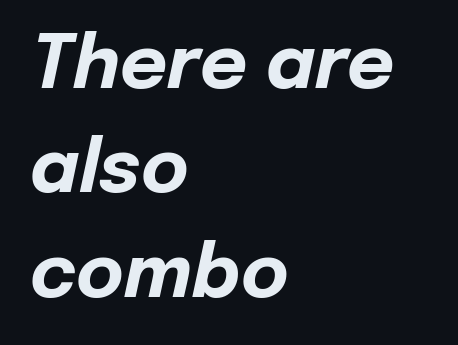
The image shows 73 px bold type, italic (leaning right); set left-aligned, normal line spacing (1.43x), normal letter spacing, not underlined; low stroke contrast and a medium x-height.
